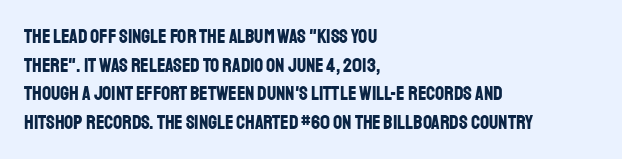
The image shows 20 px bold type, upright; set left-aligned, normal line spacing (1.43x), normal letter spacing, not underlined.
